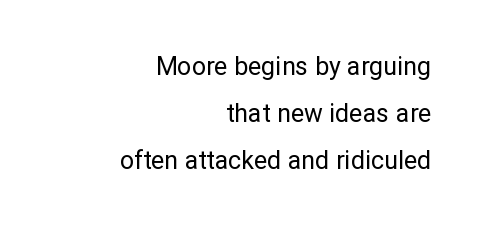
The image shows 25 px text type, upright; set right-aligned, line spacing 1.88x, normal letter spacing, not underlined.
